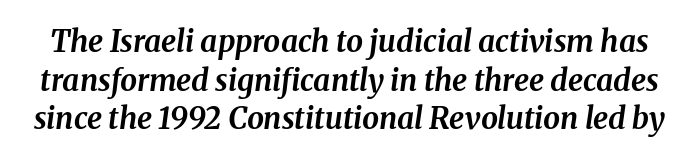
Q: Is the text bold? A: Yes.
Q: Is the text italic (slanted)? A: Yes, it leans right by about 8 degrees.
Q: Is the text underlined? A: No.
Q: Is the spacing between letters normal or unusually wide? A: Normal.
Q: Is the spacing between lines tight, normal or loose? A: Normal.
Q: Width (condensed, normal, or wide)? A: Normal.
Q: Stroke contrast? A: Medium.
Q: x-height? A: Medium.
Q: Monospaced? A: No.
